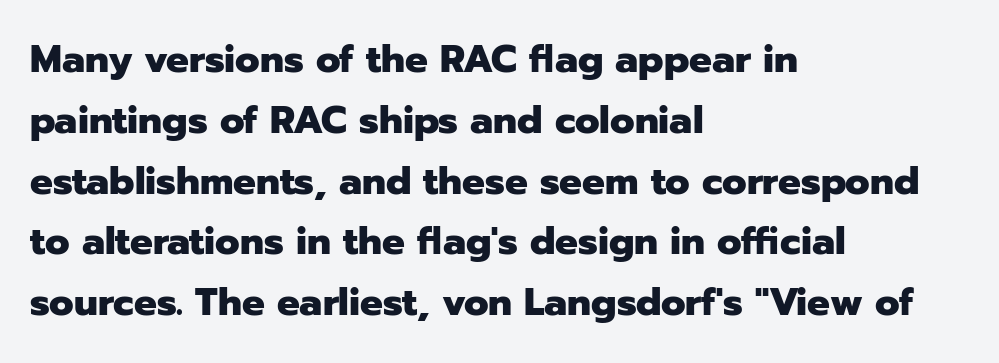
Q: Is the text bold? A: Yes.
Q: Is the text italic (slanted)? A: No, it is upright.
Q: Is the typeface a serif or a sans-serif typeface? A: Sans-serif.
Q: Is the text underlined? A: No.
Q: How is the paragraph aligned? A: Left-aligned.
Q: Is the spacing between letters normal or unusually wide? A: Normal.
Q: Is the spacing between lines tight, normal or loose? A: Normal.
Q: Width (condensed, normal, or wide)? A: Normal.
Q: Stroke contrast? A: Low.
Q: x-height? A: Medium.
Q: Monospaced? A: No.
